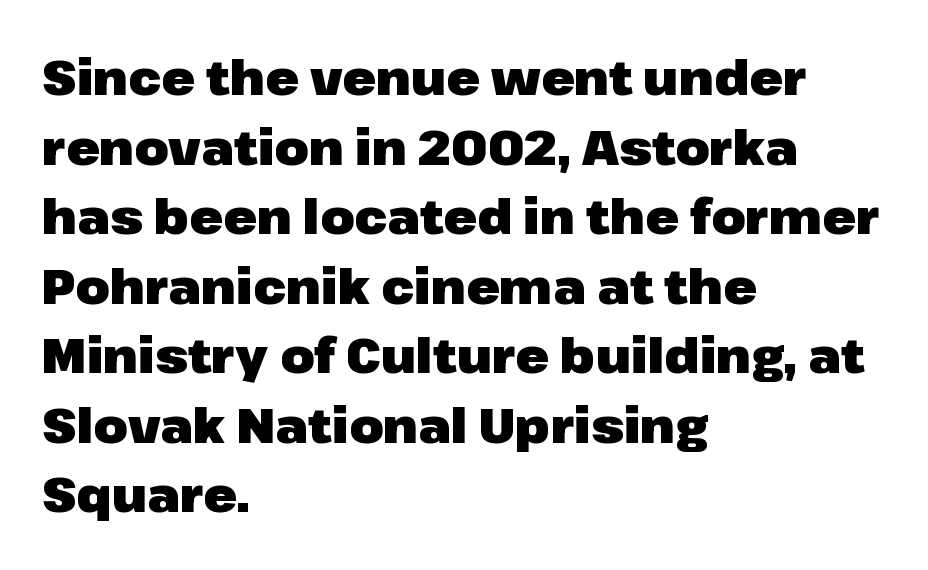
Q: Is the text bold? A: Yes.
Q: Is the text italic (slanted)? A: No, it is upright.
Q: Is the typeface a serif or a sans-serif typeface? A: Sans-serif.
Q: Is the text underlined? A: No.
Q: How is the paragraph aligned? A: Left-aligned.
Q: Is the spacing between letters normal or unusually wide? A: Normal.
Q: Is the spacing between lines tight, normal or loose? A: Normal.
Q: Width (condensed, normal, or wide)? A: Normal.
Q: Stroke contrast? A: Low.
Q: x-height? A: Medium.
Q: Monospaced? A: No.
